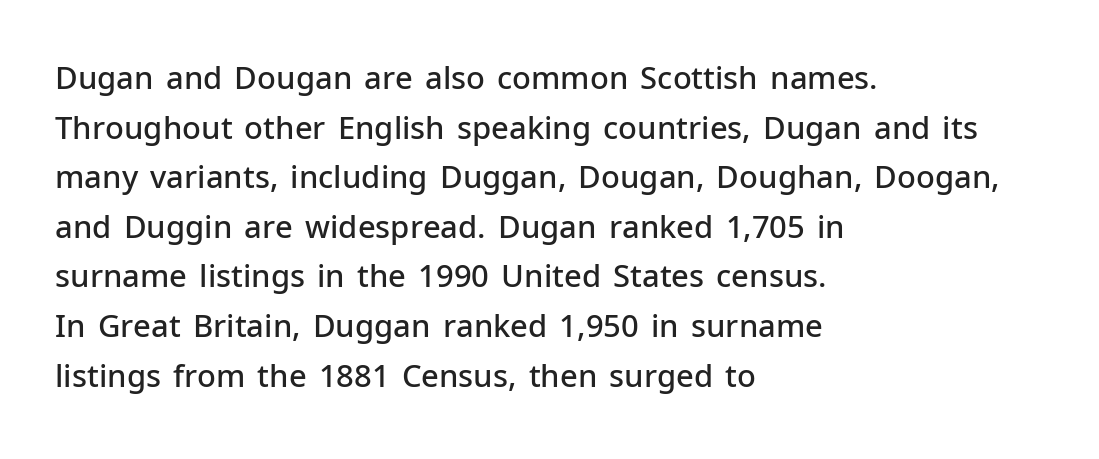
Notice the strokes are somewhat thickened but not fully heavy: this is a semibold. Nope, not italic — everything's standing straight. Each letter keeps its own natural width here, so spacing adapts to shape. Regarding leading, the lines here are spaced in the standard way.
